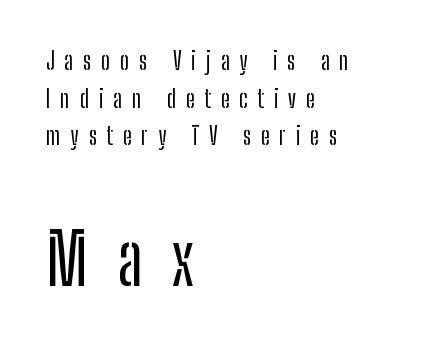
Q: Is the text italic (slanted)? A: No, it is upright.
Q: Is the typeface a serif or a sans-serif typeface? A: Sans-serif.
Q: Is the text underlined? A: No.
Q: How is the paragraph aligned? A: Left-aligned.
Q: Is the spacing between letters normal or unusually wide? A: Unusually wide.
Q: Is the spacing between lines tight, normal or loose? A: Normal.
Q: Which block of text is set in a larger size, the first (top) or the second (bottom)? A: The second (bottom) one.
Q: Width (condensed, normal, or wide)? A: Condensed.
Q: Stroke contrast? A: Low.
Q: x-height? A: Medium.
Q: Monospaced? A: No.
